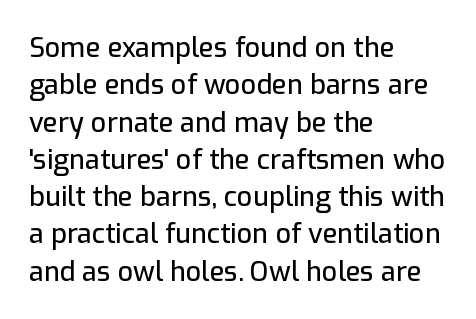
{"italic": "no", "underline": "no", "align": "left", "line_spacing": "normal", "line_spacing_ratio": 1.38, "letter_spacing": "normal", "letter_spacing_em": 0.0, "glyph_px": 27}
